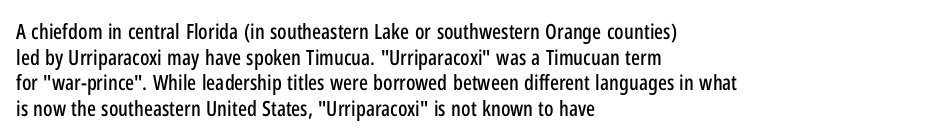
Q: Is the text italic (slanted)? A: No, it is upright.
Q: Is the text underlined? A: No.
Q: How is the paragraph aligned? A: Left-aligned.
Q: Is the spacing between letters normal or unusually wide? A: Normal.
